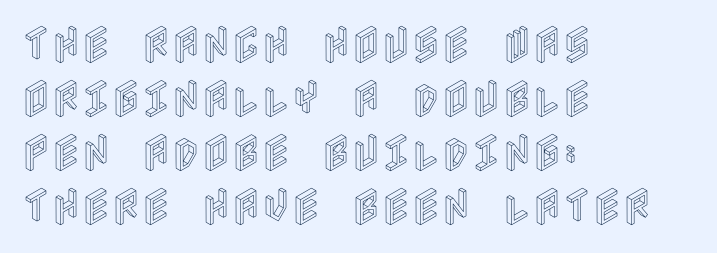
Q: Is the text italic (slanted)? A: No, it is upright.
Q: Is the text underlined? A: No.
Q: How is the paragraph aligned? A: Left-aligned.
Q: Is the spacing between letters normal or unusually wide? A: Normal.
Q: Is the spacing between lines tight, normal or loose? A: Normal.
Q: Width (condensed, normal, or wide)? A: Condensed.
Q: x-height? A: Large.
